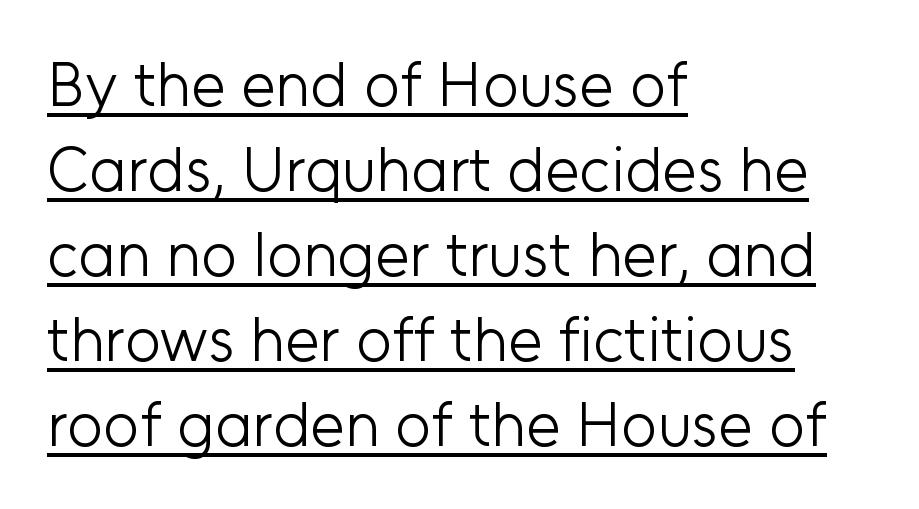
Q: Is the text bold? A: No.
Q: Is the text italic (slanted)? A: No, it is upright.
Q: Is the typeface a serif or a sans-serif typeface? A: Sans-serif.
Q: Is the text underlined? A: Yes.
Q: How is the paragraph aligned? A: Left-aligned.
Q: Is the spacing between letters normal or unusually wide? A: Normal.
Q: Is the spacing between lines tight, normal or loose? A: Normal.
Q: Width (condensed, normal, or wide)? A: Normal.
Q: Stroke contrast? A: Low.
Q: x-height? A: Medium.
Q: Monospaced? A: No.
